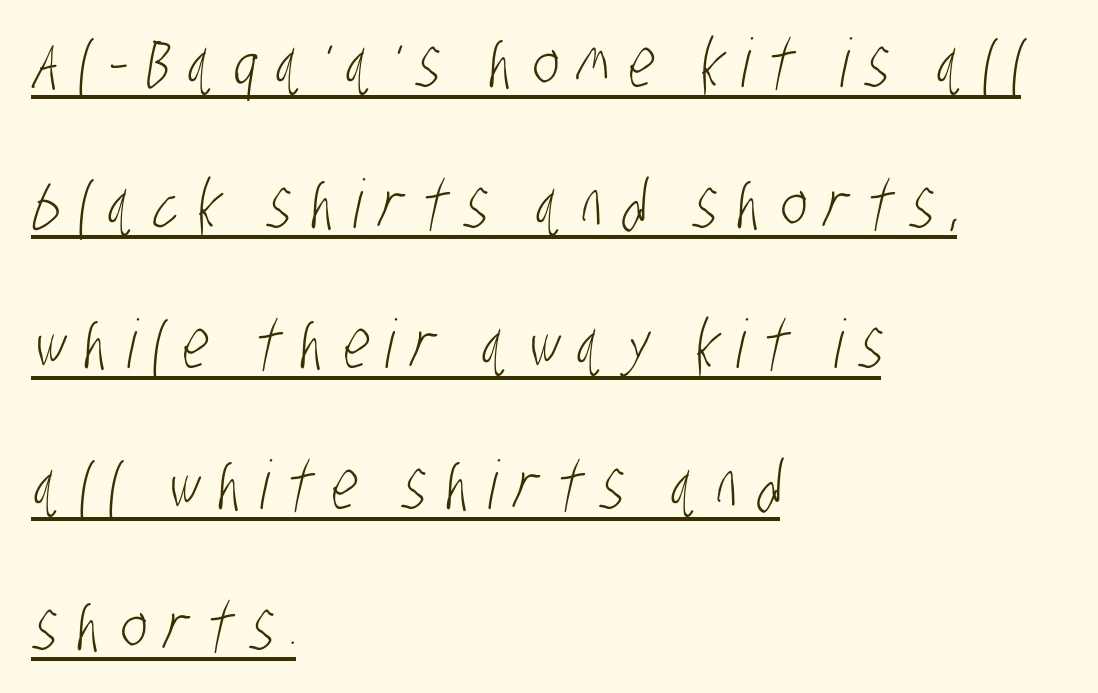
The image shows 67 px light, condensed sans-serif type; set left-aligned, loose line spacing (2.1x), unusually wide letter spacing (+0.27 em), underlined; low stroke contrast and a large x-height.
